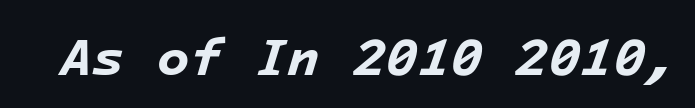
The image shows 53 px bold type, italic (leaning right), monospaced; set normal letter spacing, not underlined; low stroke contrast and a medium x-height.
